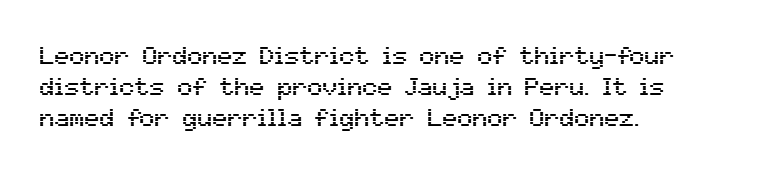
If you drew a line through each stem, it would be perfectly vertical. Leading: standard. The setting favours the left margin, as ordinary paragraphs usually do. Nobody touched the tracking dial on this one. Lines of text with bare space underneath.
